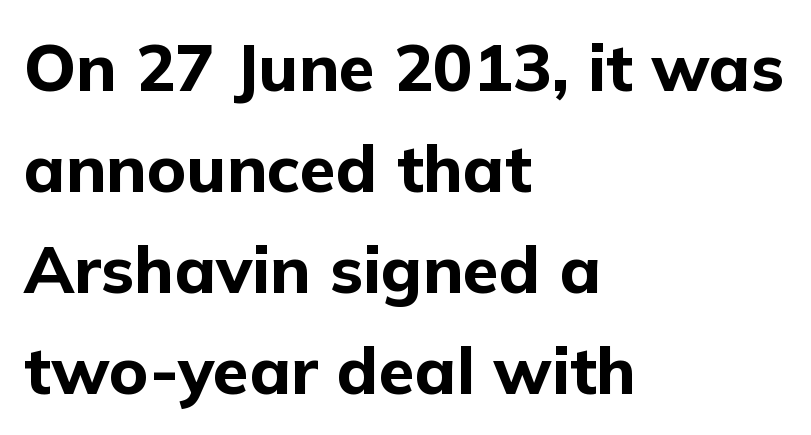
{"serif": "no", "italic": "no", "bold": "yes", "weight": "bold", "width": "normal", "stroke_contrast": "low", "x_height": "medium", "monospaced": "no", "underline": "no", "align": "left", "line_spacing": "normal", "line_spacing_ratio": 1.53, "letter_spacing": "normal", "letter_spacing_em": 0.0, "glyph_px": 66}
